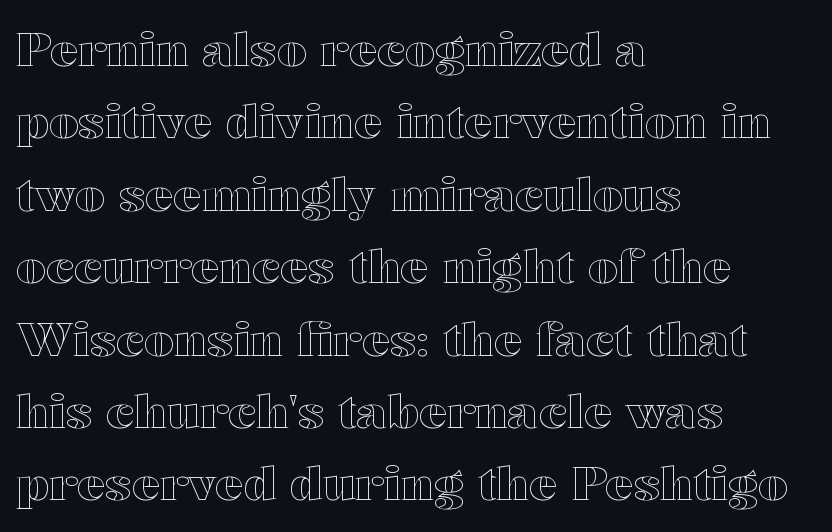
The image shows 47 px wide type, upright; set left-aligned, normal line spacing (1.54x), normal letter spacing, not underlined; a medium x-height.
